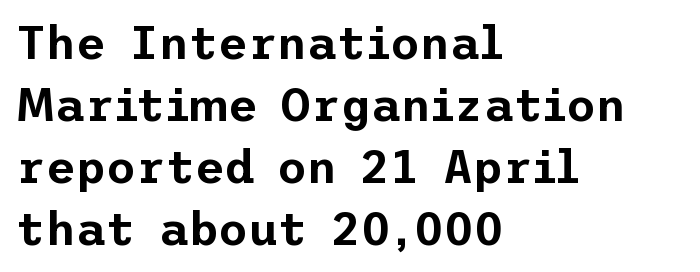
{"serif": "no", "italic": "no", "width": "normal", "stroke_contrast": "low", "x_height": "medium", "underline": "no", "align": "left", "line_spacing": "normal", "line_spacing_ratio": 1.35, "letter_spacing": "normal", "letter_spacing_em": 0.0, "glyph_px": 46}
